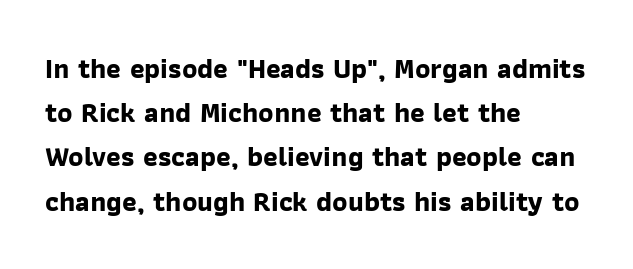
This sample keeps an unexceptional amount of space between lines. The glyphs have the mass of a bold cut. A typesetter would call this proportional, since set widths differ per character. Short and long lines alike share a common starting point at left. A bare baseline throughout the passage.
